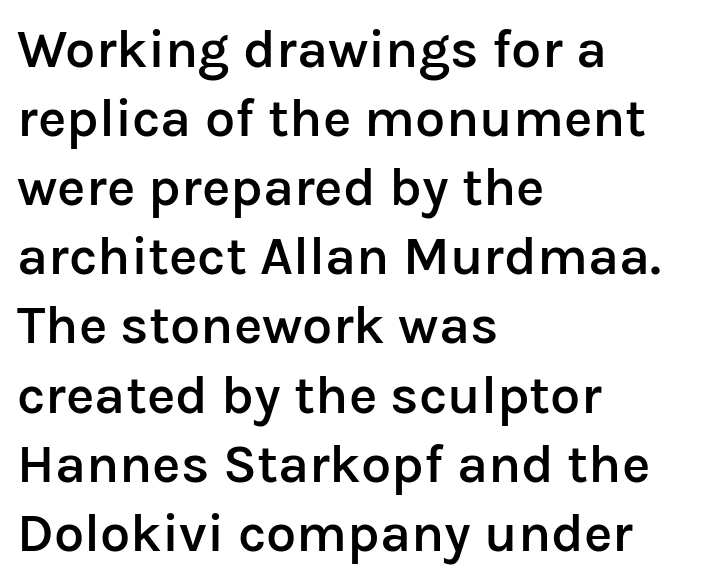
{"serif": "no", "italic": "no", "bold": "semi", "weight": "semibold", "width": "normal", "stroke_contrast": "low", "x_height": "medium", "monospaced": "no", "underline": "no", "align": "left", "line_spacing": "normal", "line_spacing_ratio": 1.28, "letter_spacing": "normal", "letter_spacing_em": 0.0, "glyph_px": 54}
